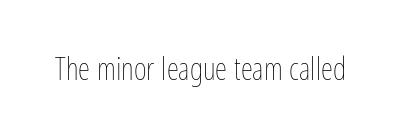
Q: Is the text bold? A: No.
Q: Is the text italic (slanted)? A: No, it is upright.
Q: Is the text underlined? A: No.
Q: Is the spacing between letters normal or unusually wide? A: Normal.
Q: Width (condensed, normal, or wide)? A: Condensed.
Q: Stroke contrast? A: Low.
Q: x-height? A: Medium.
Q: Monospaced? A: No.
